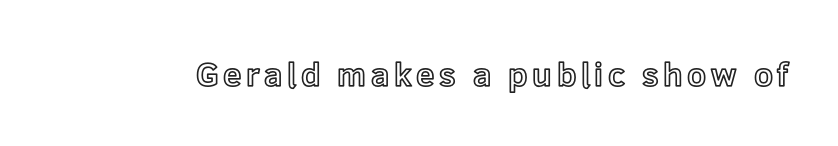
Characters remain perfectly vertical along every line. A clean baseline with only descenders dipping below it. Each letter keeps its own natural width here, so spacing adapts to shape.
